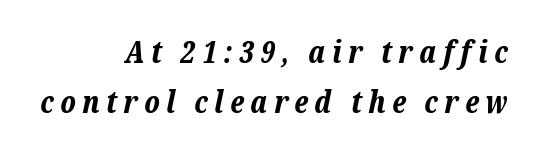
{"italic": "yes", "lean": "right", "slant_degrees": 12, "bold": "yes", "weight": "bold", "width": "normal", "stroke_contrast": "low", "x_height": "medium", "monospaced": "no", "underline": "no", "align": "right", "line_spacing": "normal", "line_spacing_ratio": 1.68, "letter_spacing": "wide", "letter_spacing_em": 0.21, "glyph_px": 30}
